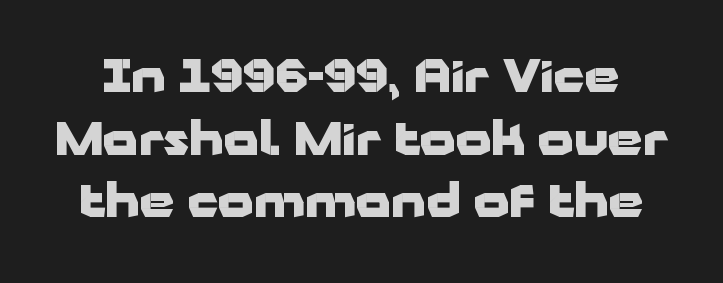
The image shows 45 px heavy, wide sans-serif type, upright; set normal line spacing (1.39x), normal letter spacing, not underlined; low stroke contrast and a medium x-height.
